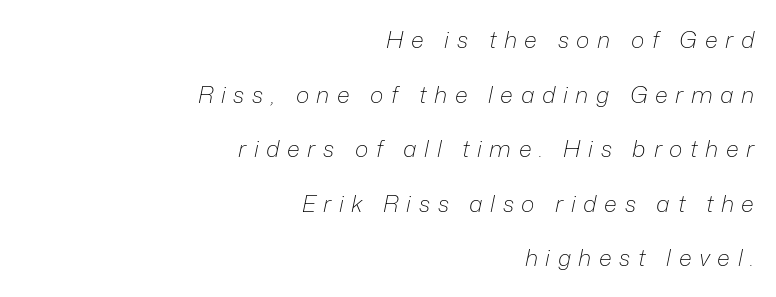
Q: Is the text bold? A: No.
Q: Is the text italic (slanted)? A: Yes, it leans right by about 12 degrees.
Q: Is the text underlined? A: No.
Q: How is the paragraph aligned? A: Right-aligned.
Q: Is the spacing between letters normal or unusually wide? A: Unusually wide.
Q: Is the spacing between lines tight, normal or loose? A: Loose.
